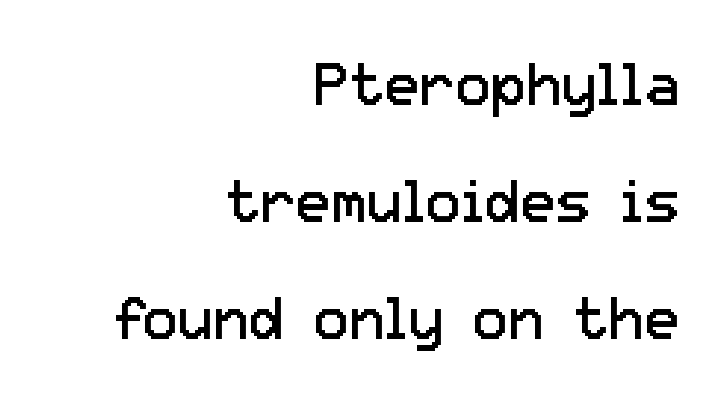
{"serif": "no", "italic": "no", "bold": "no", "weight": "regular", "width": "normal", "stroke_contrast": "low", "x_height": "medium", "monospaced": "no", "underline": "no", "align": "right", "line_spacing": "loose", "line_spacing_ratio": 1.98, "letter_spacing": "normal", "letter_spacing_em": 0.0, "glyph_px": 59}
